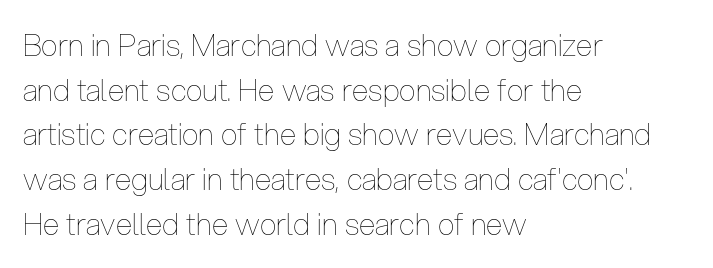
Q: Is the text bold? A: No.
Q: Is the text italic (slanted)? A: No, it is upright.
Q: Is the text underlined? A: No.
Q: How is the paragraph aligned? A: Left-aligned.
Q: Is the spacing between letters normal or unusually wide? A: Normal.
Q: Is the spacing between lines tight, normal or loose? A: Normal.
Q: Width (condensed, normal, or wide)? A: Condensed.
Q: Stroke contrast? A: Low.
Q: x-height? A: Medium.
Q: Monospaced? A: No.
